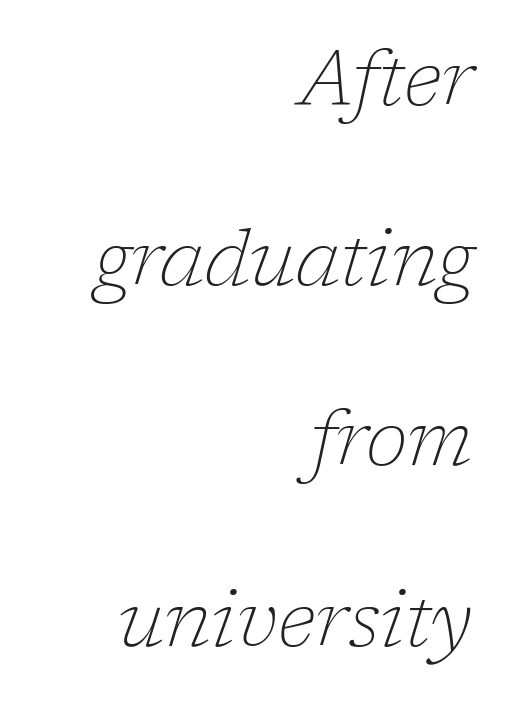
The image shows 77 px thin serif type, italic (leaning right); set right-aligned, loose line spacing (2.34x), normal letter spacing, not underlined; low stroke contrast and a medium x-height.
